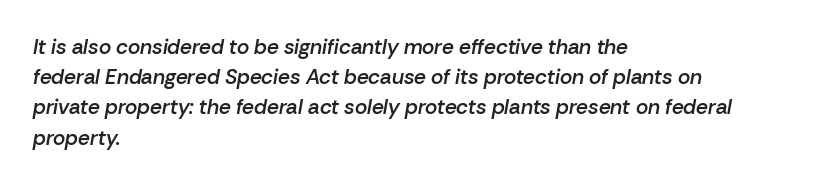
The image shows 21 px text type, italic (leaning right); set left-aligned, normal line spacing (1.44x), normal letter spacing, not underlined.
